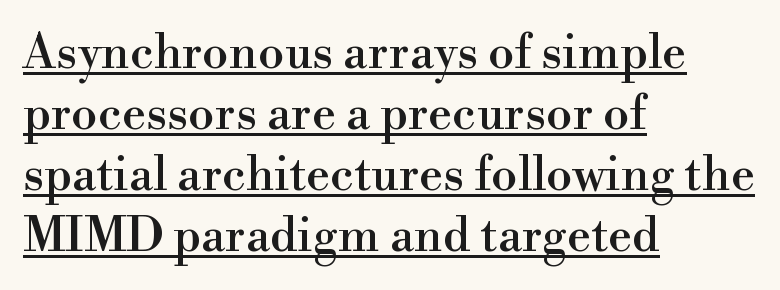
The image shows 48 px serif type, upright; set left-aligned, normal line spacing (1.27x), normal letter spacing, underlined; high stroke contrast and a small x-height.
